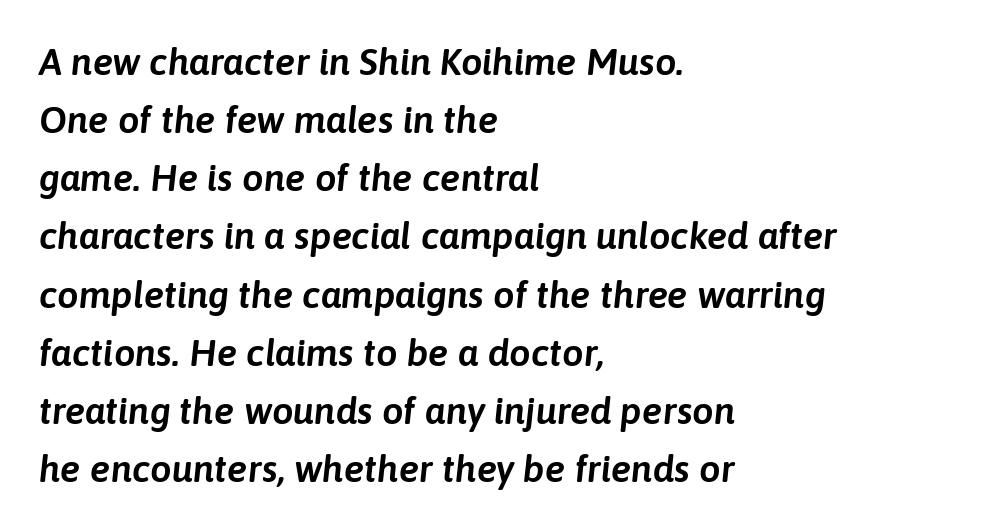
The face used here is proportionally spaced, like ordinary book or web type. Default kerning and tracking; the words read as compact shapes. Reading down the block, your eye returns to a fixed left position each line. Leading: standard. Every character sits at an angle, as italics do. The foot of each line stays bare and open.
